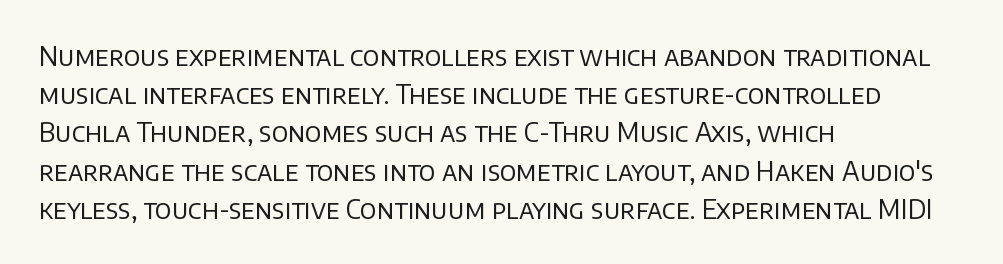
Q: Is the text bold? A: No.
Q: Is the text italic (slanted)? A: No, it is upright.
Q: Is the text underlined? A: No.
Q: How is the paragraph aligned? A: Left-aligned.
Q: Is the spacing between letters normal or unusually wide? A: Normal.
Q: Is the spacing between lines tight, normal or loose? A: Normal.
